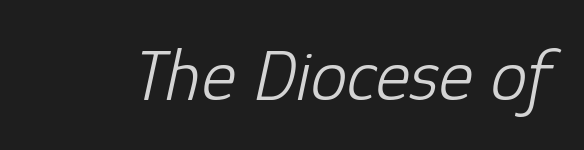
The image shows 74 px light type, italic (leaning right); set normal letter spacing, not underlined; low stroke contrast and a medium x-height.
